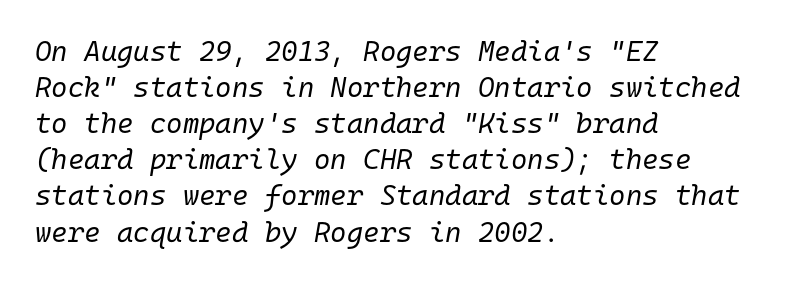
Q: Is the text bold? A: No.
Q: Is the text italic (slanted)? A: Yes, it leans right by about 10 degrees.
Q: Is the text underlined? A: No.
Q: How is the paragraph aligned? A: Left-aligned.
Q: Is the spacing between letters normal or unusually wide? A: Normal.
Q: Is the spacing between lines tight, normal or loose? A: Normal.
Q: Width (condensed, normal, or wide)? A: Normal.
Q: Stroke contrast? A: Low.
Q: x-height? A: Medium.
Q: Monospaced? A: Yes.
